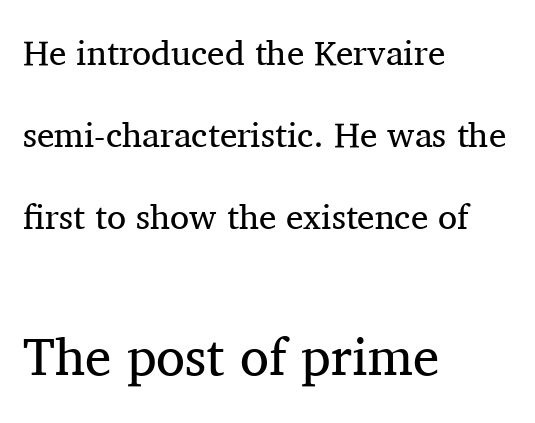
Compared with typical body copy, the letter spacing here is the same. The composition opens small and finishes big. Nobody drew a line under any word here. Where is the straight margin? On the left.
